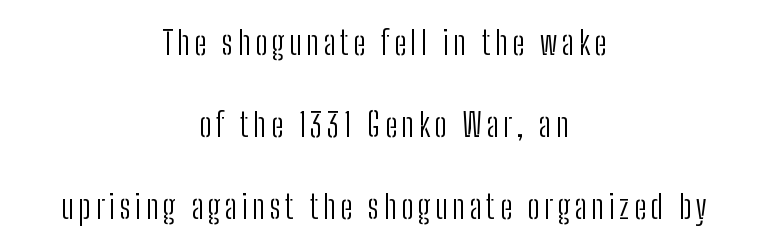
Posture: upright roman. Each letter keeps its own natural width here, so spacing adapts to shape. The passage shown stacks its lines with a broad gap. The typeface has the unassuming heft of standard copy or less. The gap between lines stays unmarked. Compared with a flush-left layout, this one balances lines on the center instead.
